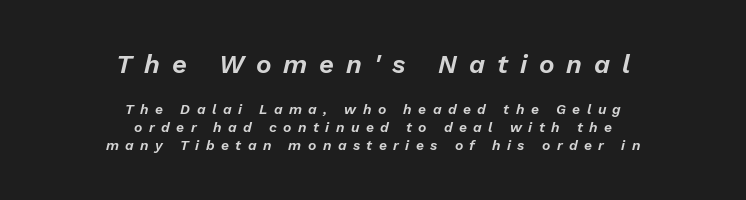
The image shows 26 px text type, italic (leaning right); set centered, normal line spacing (1.29x), unusually wide letter spacing (+0.46 em), not underlined; the first (top) block is 1.86x larger.
